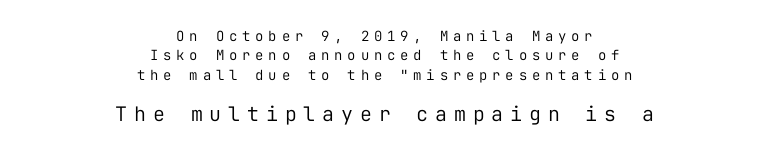
Q: Is the text bold? A: No.
Q: Is the text italic (slanted)? A: No, it is upright.
Q: Is the text underlined? A: No.
Q: How is the paragraph aligned? A: Centered.
Q: Is the spacing between letters normal or unusually wide? A: Unusually wide.
Q: Is the spacing between lines tight, normal or loose? A: Normal.
Q: Which block of text is set in a larger size, the first (top) or the second (bottom)? A: The second (bottom) one.
